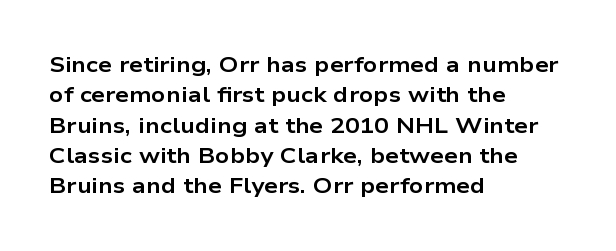
{"italic": "no", "bold": "yes", "underline": "no", "align": "left", "line_spacing": "normal", "line_spacing_ratio": 1.38, "letter_spacing": "normal", "letter_spacing_em": 0.0, "glyph_px": 22}
